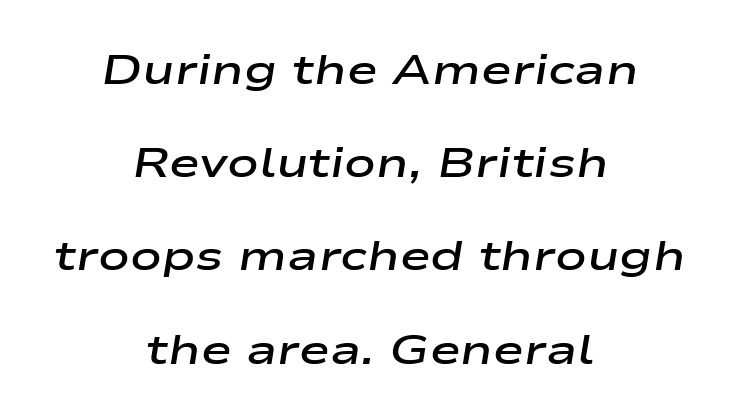
{"italic": "yes", "lean": "right", "slant_degrees": 9, "bold": "semi", "weight": "semibold", "width": "wide", "stroke_contrast": "low", "x_height": "medium", "monospaced": "no", "underline": "no", "align": "center", "line_spacing": "loose", "line_spacing_ratio": 2.22, "letter_spacing": "normal", "letter_spacing_em": 0.0, "glyph_px": 42}
